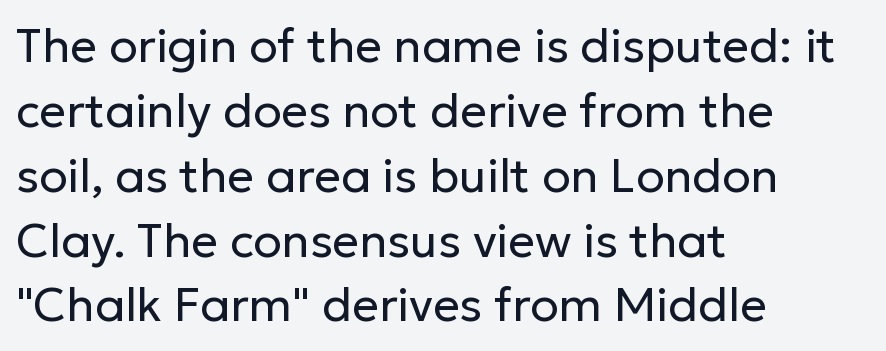
{"serif": "no", "italic": "no", "bold": "no", "weight": "regular", "width": "normal", "stroke_contrast": "low", "x_height": "medium", "monospaced": "no", "underline": "no", "align": "left", "line_spacing": "normal", "line_spacing_ratio": 1.38, "letter_spacing": "normal", "letter_spacing_em": 0.0, "glyph_px": 47}
